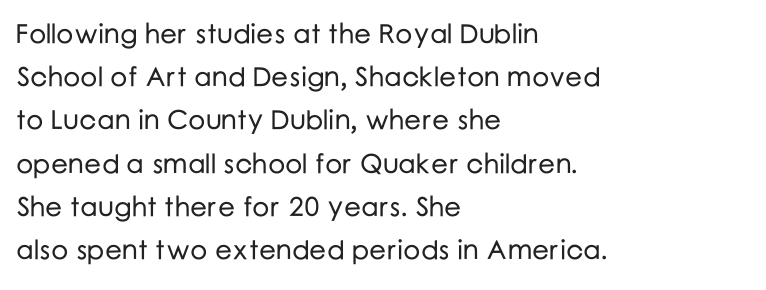
Anything drawn beneath the words? Only blank space. In terms of letterspacing, this is plain default setting. No italicization has been applied; the sample stays upright. The block of text has a typical density, with ordinary space between rows. Horizontal alignment here is leftward, the default for most running prose.
